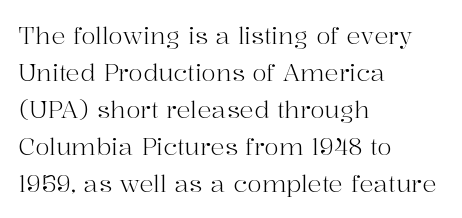
Q: Is the text bold? A: No.
Q: Is the text italic (slanted)? A: No, it is upright.
Q: Is the text underlined? A: No.
Q: How is the paragraph aligned? A: Left-aligned.
Q: Is the spacing between letters normal or unusually wide? A: Normal.
Q: Is the spacing between lines tight, normal or loose? A: Normal.
